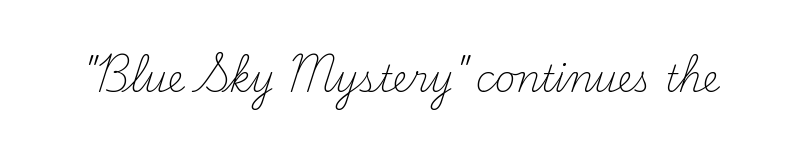
The image shows 36 px light type; set normal letter spacing, not underlined; medium stroke contrast and a small x-height.
